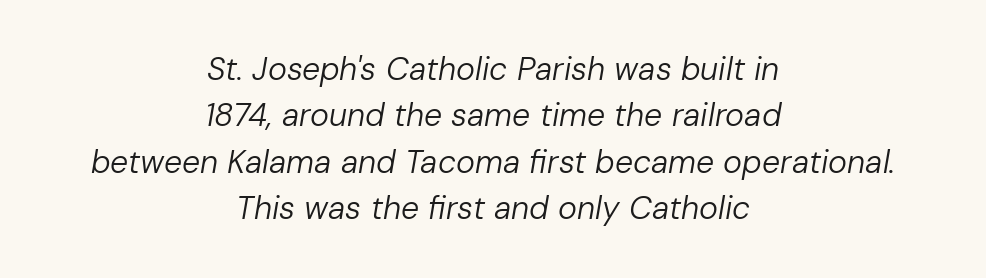
Q: Is the text bold? A: No.
Q: Is the text italic (slanted)? A: Yes, it leans right by about 10 degrees.
Q: Is the text underlined? A: No.
Q: How is the paragraph aligned? A: Centered.
Q: Is the spacing between letters normal or unusually wide? A: Normal.
Q: Is the spacing between lines tight, normal or loose? A: Normal.
Q: Width (condensed, normal, or wide)? A: Normal.
Q: Stroke contrast? A: Low.
Q: x-height? A: Medium.
Q: Monospaced? A: No.
